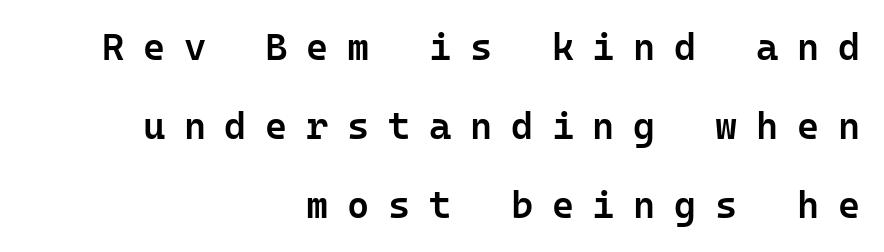
The gaps between neighbouring characters are conspicuously large. These lines are rendered in a fixed-pitch font. Unmarked baselines from the first word to the last. Every letter is mildly thick-stroked: semibold rather than bold.
